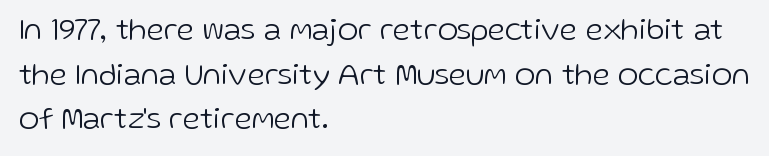
{"serif": "no", "italic": "no", "bold": "no", "weight": "light", "width": "normal", "stroke_contrast": "low", "x_height": "medium", "monospaced": "no", "underline": "no", "align": "left", "line_spacing": "normal", "line_spacing_ratio": 1.44, "letter_spacing": "normal", "letter_spacing_em": 0.0, "glyph_px": 31}
